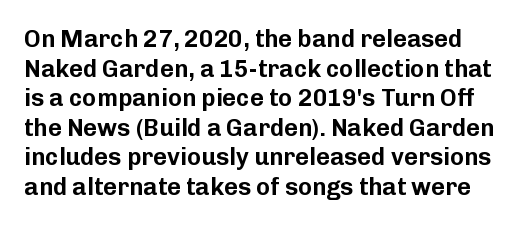
The passage shown has conventional tracking throughout. The letters stand straight up with perfectly vertical stems. This rendering features lettering with no underline.
